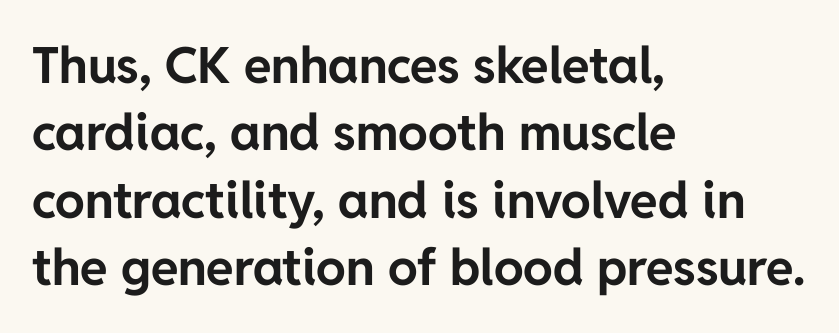
Q: Is the text bold? A: Yes.
Q: Is the text italic (slanted)? A: No, it is upright.
Q: Is the typeface a serif or a sans-serif typeface? A: Sans-serif.
Q: Is the text underlined? A: No.
Q: How is the paragraph aligned? A: Left-aligned.
Q: Is the spacing between letters normal or unusually wide? A: Normal.
Q: Is the spacing between lines tight, normal or loose? A: Normal.
Q: Width (condensed, normal, or wide)? A: Normal.
Q: Stroke contrast? A: Low.
Q: x-height? A: Medium.
Q: Monospaced? A: No.
